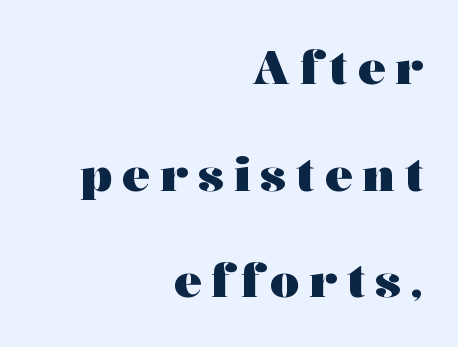
Q: Is the text bold? A: Yes.
Q: Is the text italic (slanted)? A: No, it is upright.
Q: Is the typeface a serif or a sans-serif typeface? A: Serif.
Q: Is the text underlined? A: No.
Q: How is the paragraph aligned? A: Right-aligned.
Q: Is the spacing between letters normal or unusually wide? A: Unusually wide.
Q: Is the spacing between lines tight, normal or loose? A: Loose.
Q: Width (condensed, normal, or wide)? A: Wide.
Q: Stroke contrast? A: Medium.
Q: x-height? A: Medium.
Q: Monospaced? A: No.
